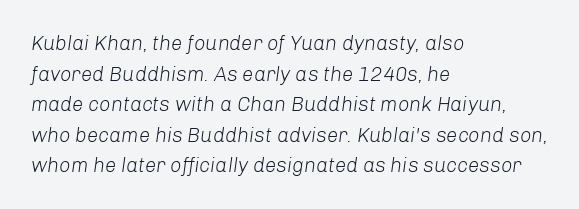
Q: Is the text bold? A: No.
Q: Is the text italic (slanted)? A: Yes, it leans right by about 8 degrees.
Q: Is the text underlined? A: No.
Q: How is the paragraph aligned? A: Left-aligned.
Q: Is the spacing between letters normal or unusually wide? A: Normal.
Q: Is the spacing between lines tight, normal or loose? A: Normal.
